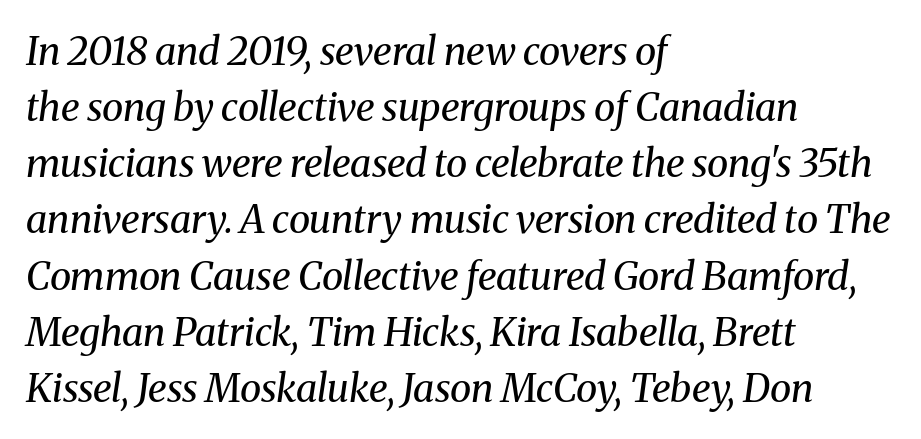
{"serif": "yes", "italic": "yes", "lean": "right", "slant_degrees": 8, "bold": "no", "weight": "regular", "width": "normal", "stroke_contrast": "medium", "x_height": "medium", "monospaced": "no", "underline": "no", "align": "left", "line_spacing": "normal", "line_spacing_ratio": 1.44, "letter_spacing": "normal", "letter_spacing_em": 0.0, "glyph_px": 39}
